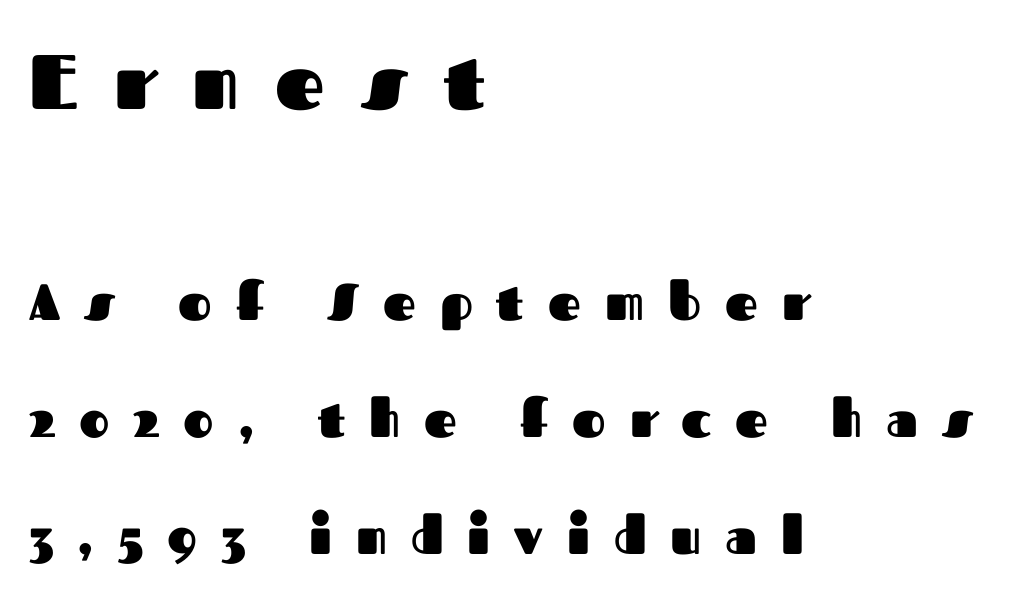
Q: Is the text bold? A: Yes.
Q: Is the text italic (slanted)? A: No, it is upright.
Q: Is the typeface a serif or a sans-serif typeface? A: Sans-serif.
Q: Is the text underlined? A: No.
Q: How is the paragraph aligned? A: Left-aligned.
Q: Is the spacing between letters normal or unusually wide? A: Unusually wide.
Q: Is the spacing between lines tight, normal or loose? A: Loose.
Q: Which block of text is set in a larger size, the first (top) or the second (bottom)? A: The first (top) one.
Q: Width (condensed, normal, or wide)? A: Normal.
Q: Stroke contrast? A: Medium.
Q: x-height? A: Medium.
Q: Monospaced? A: No.
